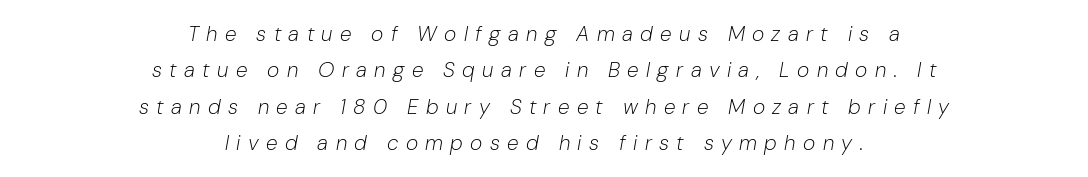
The text carries the slant typical of an italic or oblique font. The passage is arranged like a title page — every line centered. No letter is thick-stroked: the sample isn't bold. Decoration check: the copy has no underline. Display-style spreading of the glyphs; the letterfit is very open.
